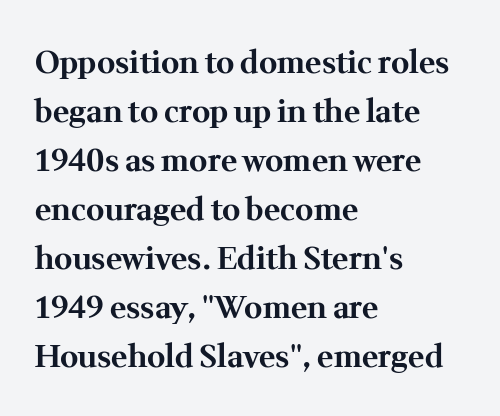
The image shows 31 px bold serif type, upright; set left-aligned, normal line spacing (1.58x), normal letter spacing, not underlined; medium stroke contrast and a medium x-height.
